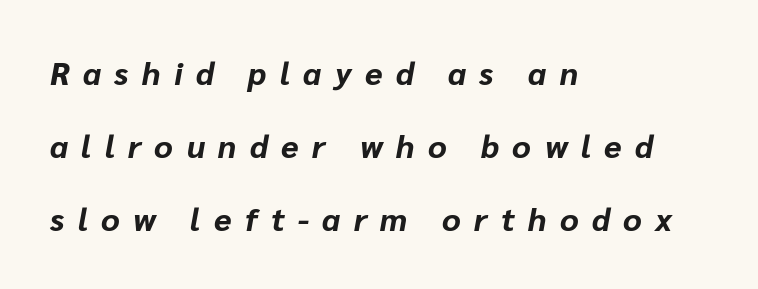
Style check: oblique. This rendering widens character spacing well past its baseline value. Is this a fixed-width face? No — the glyphs have proportional, varying widths. The passage shown is emphatically bold. The glyphs are unaccompanied by any horizontal stroke below them. These lines are set flush left with a ragged right edge.
